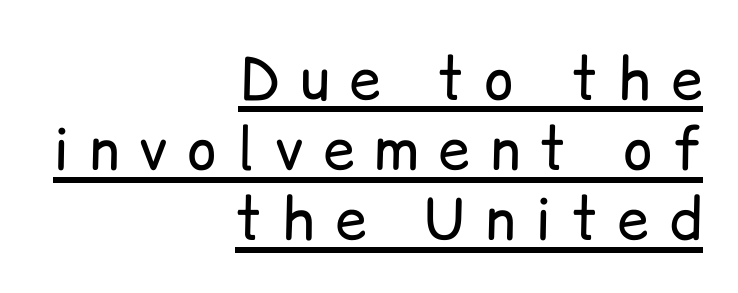
{"serif": "no", "italic": "no", "bold": "no", "weight": "regular", "width": "normal", "stroke_contrast": "low", "x_height": "medium", "monospaced": "no", "underline": "yes", "align": "right", "line_spacing_ratio": 1.23, "letter_spacing": "wide", "letter_spacing_em": 0.35, "glyph_px": 57}
